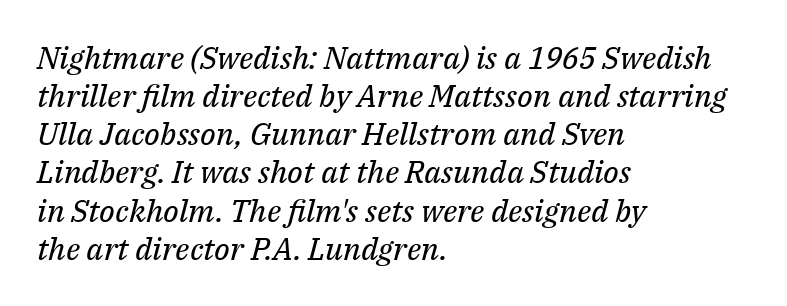
The image shows 31 px regular-weight serif type, italic (leaning right); set left-aligned, line spacing 1.23x, normal letter spacing, not underlined; medium stroke contrast and a medium x-height.
